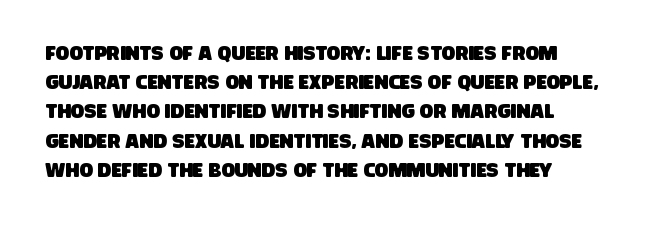
The strip under each line holds only bare page. The rows are spaced the way most documents space them. Spacing between characters is what you'd get straight out of the box.
